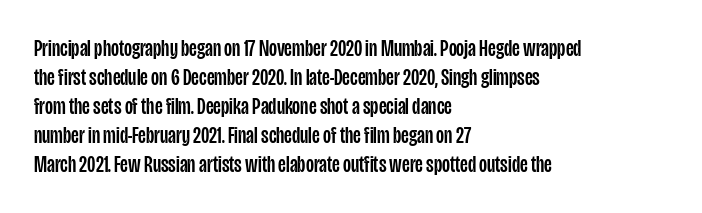
Q: Is the text italic (slanted)? A: No, it is upright.
Q: Is the text underlined? A: No.
Q: How is the paragraph aligned? A: Left-aligned.
Q: Is the spacing between letters normal or unusually wide? A: Normal.
Q: Is the spacing between lines tight, normal or loose? A: Normal.
